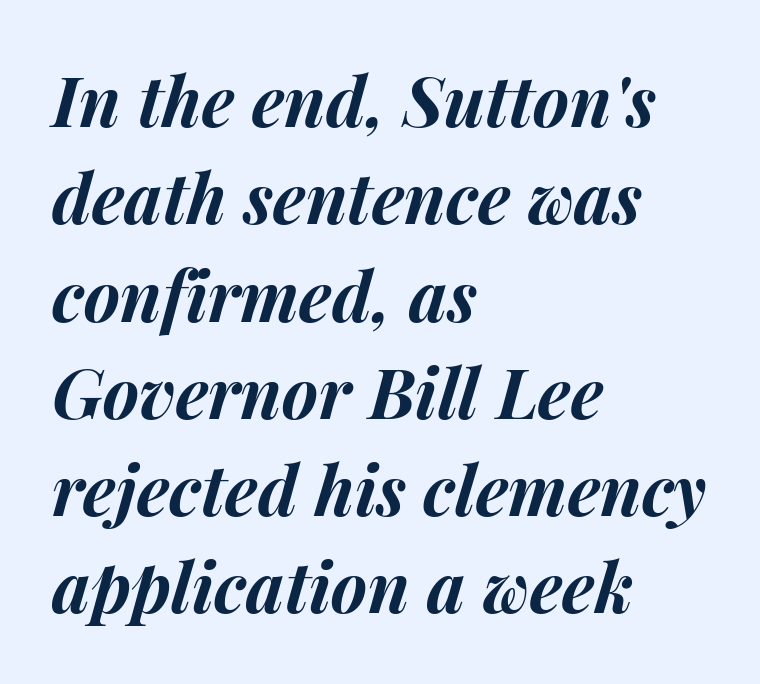
Q: Is the text bold? A: Yes.
Q: Is the text italic (slanted)? A: Yes, it leans right by about 15 degrees.
Q: Is the text underlined? A: No.
Q: How is the paragraph aligned? A: Left-aligned.
Q: Is the spacing between letters normal or unusually wide? A: Normal.
Q: Is the spacing between lines tight, normal or loose? A: Normal.
Q: Width (condensed, normal, or wide)? A: Normal.
Q: Stroke contrast? A: Medium.
Q: x-height? A: Medium.
Q: Monospaced? A: No.
